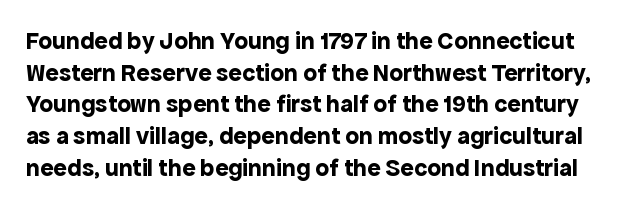
Compared with typical paragraphs, the rows here are spaced about the same. The strokes are fattened all the way to bold. You can tell it's not italic because the verticals are truly vertical. Underlining? Definitely not there. Is the letter spacing exaggerated? No — it looks like the ordinary default.
